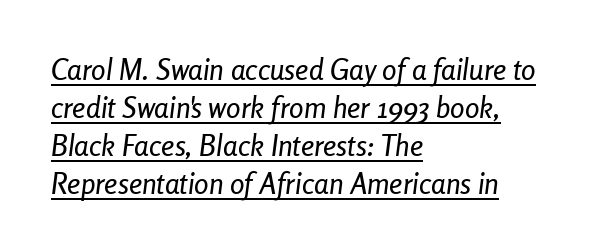
These characters rest on top of a visible drawn line. The lines in this sample share a left origin and differ only in where they stop. The font's italic variant was chosen for this text. What's the leading like? Ordinary, nothing unusual. You could call the tracking neutral — neither tight nor loose. Is this a fixed-width face? No — the glyphs have proportional, varying widths.
